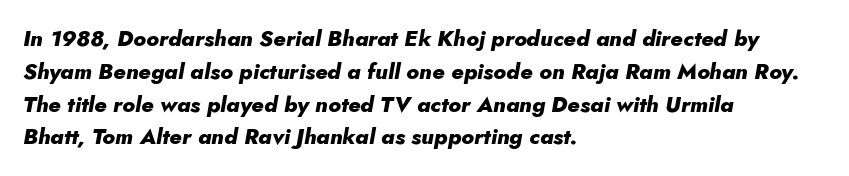
Q: Is the text bold? A: Yes.
Q: Is the text italic (slanted)? A: Yes, it leans right by about 10 degrees.
Q: Is the text underlined? A: No.
Q: How is the paragraph aligned? A: Left-aligned.
Q: Is the spacing between letters normal or unusually wide? A: Normal.
Q: Is the spacing between lines tight, normal or loose? A: Normal.
